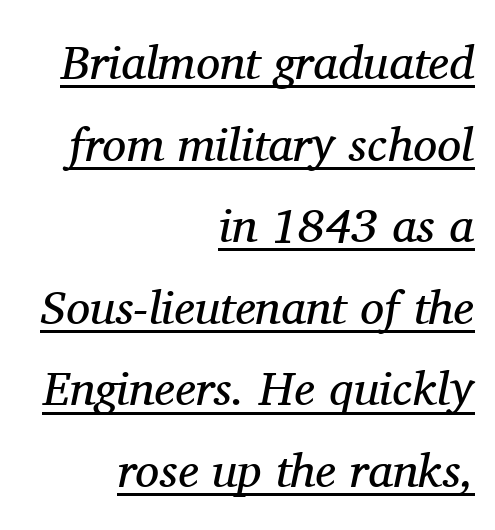
Each letter keeps its own natural width here, so spacing adapts to shape. The lettering tilts uniformly, giving the passage an italic look. The leading is moderate, giving the passage an even texture. The paragraph has a hard right edge and a soft left edge. The tracking reads as untouched default to a designer's eye.
